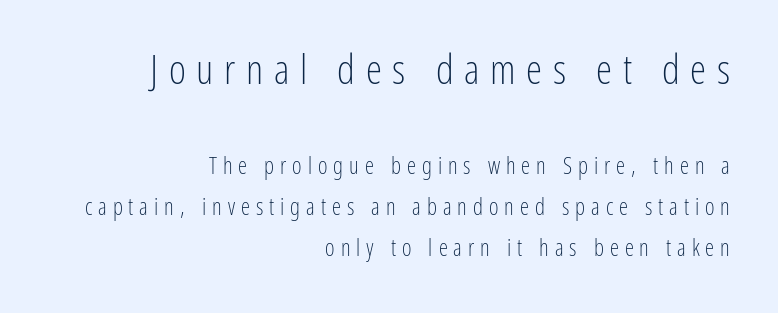
I'd call this a sans setting — the letters go barefoot. The horizontal fit of the characters is loose and conspicuously gappy. Unbolded letterforms with no extra heft. Of the two passages, the one on top uses the larger point size. The compositor pushed each line to the right boundary. Clear beneath every line of the passage.
